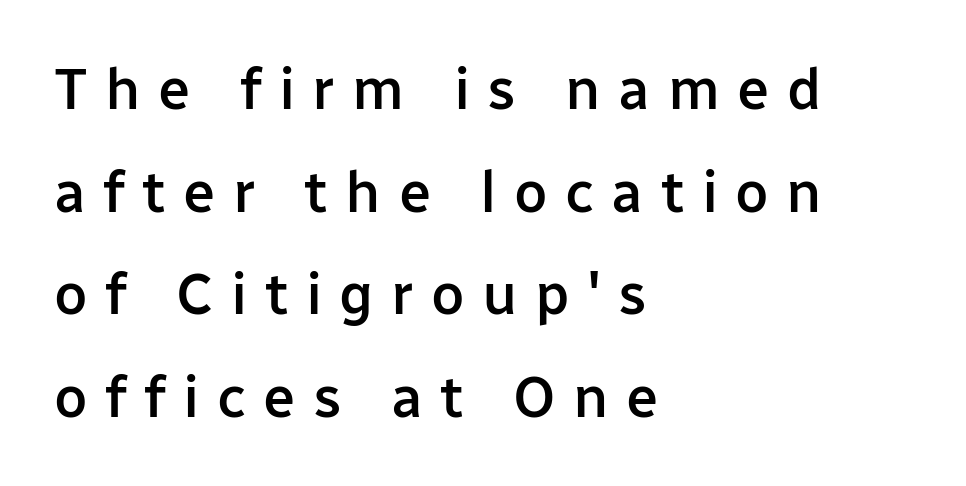
{"serif": "no", "italic": "no", "bold": "semi", "weight": "semibold", "width": "normal", "stroke_contrast": "low", "x_height": "medium", "monospaced": "no", "underline": "no", "align": "left", "line_spacing_ratio": 1.77, "letter_spacing": "wide", "letter_spacing_em": 0.3, "glyph_px": 58}
